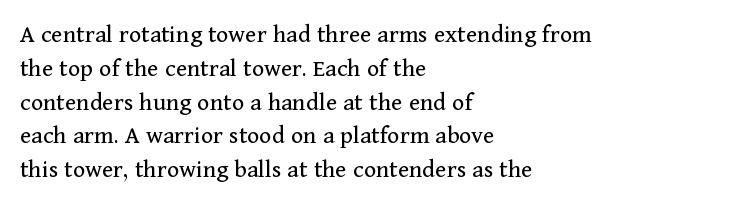
Q: Is the text bold? A: No.
Q: Is the text italic (slanted)? A: No, it is upright.
Q: Is the text underlined? A: No.
Q: How is the paragraph aligned? A: Left-aligned.
Q: Is the spacing between letters normal or unusually wide? A: Normal.
Q: Is the spacing between lines tight, normal or loose? A: Normal.
